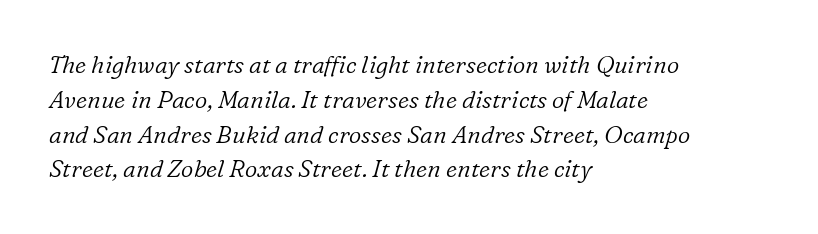
The paragraph shown leans on its left margin. The specimen omits any rule beneath the text block's lines. Style check: oblique. Does the leading feel generous? No, just average. The cut favours lightness, reaching ordinary text weight at its darkest. This sample uses plain, unmodified letter spacing.
